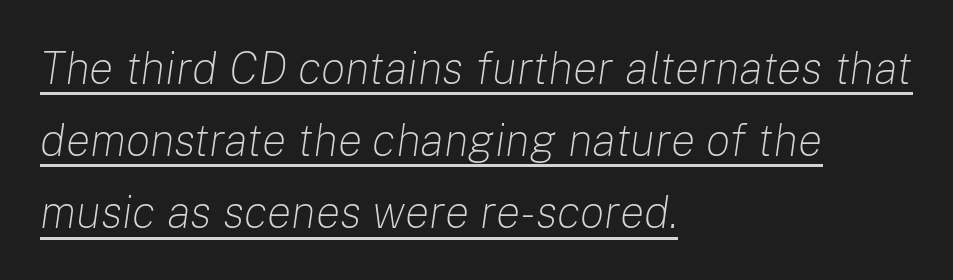
Honestly, the letter spacing is just normal — you wouldn't notice it. Is the stroke heavy? The answer is a plain regular-or-lighter. The passage shown is typed in a proportional face where columns would drift. Is there much room between lines? A standard amount, neither cramped nor airy.
